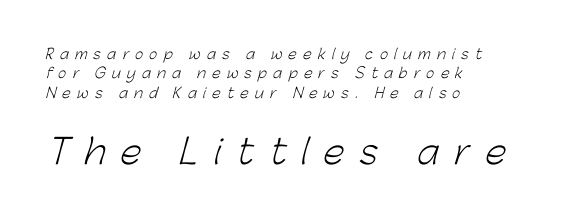
Q: Is the text bold? A: No.
Q: Is the typeface a serif or a sans-serif typeface? A: Sans-serif.
Q: Is the text underlined? A: No.
Q: How is the paragraph aligned? A: Left-aligned.
Q: Is the spacing between letters normal or unusually wide? A: Unusually wide.
Q: Is the spacing between lines tight, normal or loose? A: Normal.
Q: Which block of text is set in a larger size, the first (top) or the second (bottom)? A: The second (bottom) one.
Q: Width (condensed, normal, or wide)? A: Normal.
Q: Stroke contrast? A: Low.
Q: x-height? A: Medium.
Q: Monospaced? A: No.
